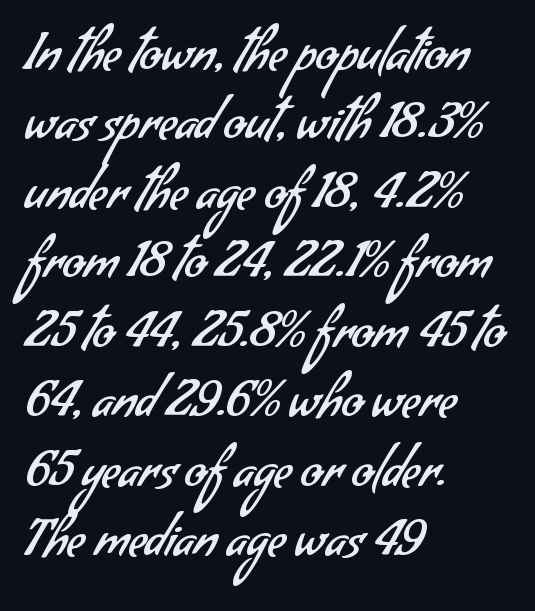
{"serif": "no", "bold": "no", "weight": "regular", "width": "normal", "stroke_contrast": "low", "x_height": "small", "monospaced": "no", "underline": "no", "align": "left", "line_spacing": "normal", "line_spacing_ratio": 1.39, "letter_spacing": "normal", "letter_spacing_em": 0.0, "glyph_px": 50}
